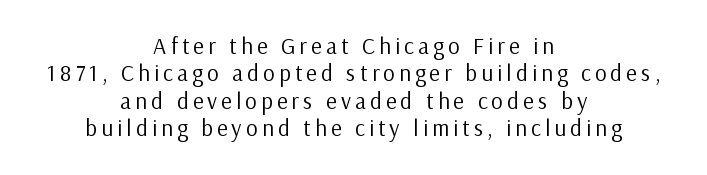
The image shows 23 px text type, upright; set centered, line spacing 1.19x, not underlined.
